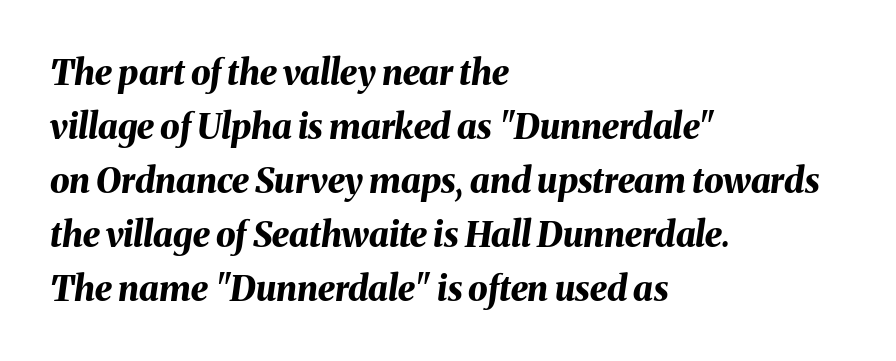
Q: Is the text bold? A: Yes.
Q: Is the text italic (slanted)? A: Yes, it leans right by about 8 degrees.
Q: Is the text underlined? A: No.
Q: How is the paragraph aligned? A: Left-aligned.
Q: Is the spacing between letters normal or unusually wide? A: Normal.
Q: Is the spacing between lines tight, normal or loose? A: Normal.
Q: Width (condensed, normal, or wide)? A: Normal.
Q: Stroke contrast? A: Medium.
Q: x-height? A: Medium.
Q: Monospaced? A: No.
